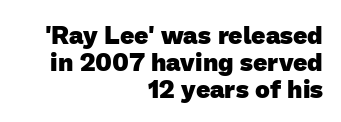
{"bold": "yes", "underline": "no", "align": "right", "line_spacing": "tight", "line_spacing_ratio": 1.08, "letter_spacing": "normal", "letter_spacing_em": 0.0, "glyph_px": 25}
